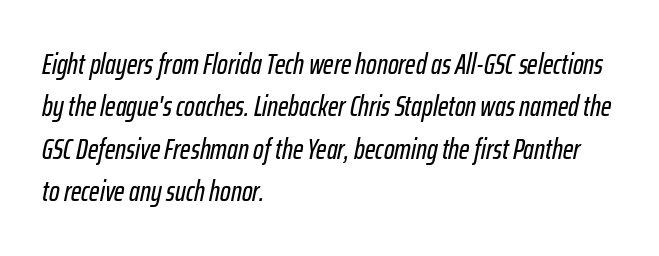
The image shows 28 px condensed type, italic (leaning right); set left-aligned, normal line spacing (1.51x), normal letter spacing, not underlined; low stroke contrast and a medium x-height.
